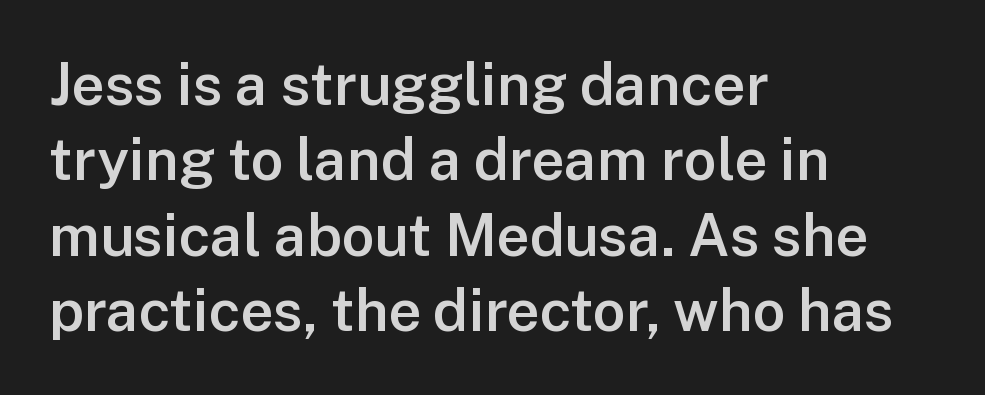
Q: Is the text bold? A: Semi-bold.
Q: Is the text italic (slanted)? A: No, it is upright.
Q: Is the typeface a serif or a sans-serif typeface? A: Sans-serif.
Q: Is the text underlined? A: No.
Q: How is the paragraph aligned? A: Left-aligned.
Q: Is the spacing between letters normal or unusually wide? A: Normal.
Q: Is the spacing between lines tight, normal or loose? A: Normal.
Q: Width (condensed, normal, or wide)? A: Normal.
Q: Stroke contrast? A: Low.
Q: x-height? A: Medium.
Q: Monospaced? A: No.
